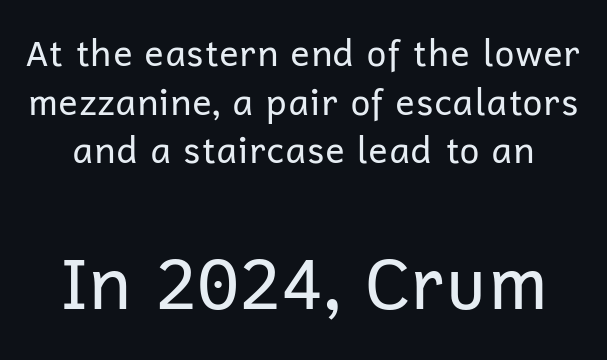
The image shows 72 px regular-weight sans-serif type, upright; set normal line spacing (1.35x), normal letter spacing, not underlined; the second (bottom) block is 2.0x larger; low stroke contrast and a medium x-height.
